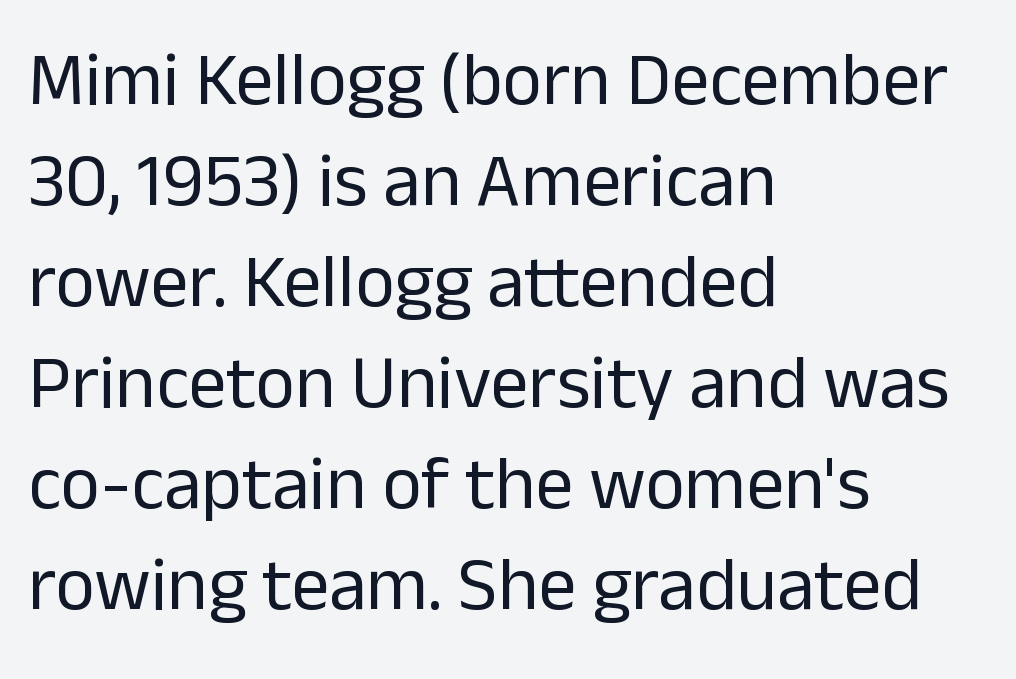
{"serif": "no", "italic": "no", "bold": "no", "weight": "regular", "width": "normal", "stroke_contrast": "low", "x_height": "medium", "monospaced": "no", "underline": "no", "align": "left", "line_spacing": "normal", "line_spacing_ratio": 1.33, "letter_spacing": "normal", "letter_spacing_em": 0.0, "glyph_px": 76}
